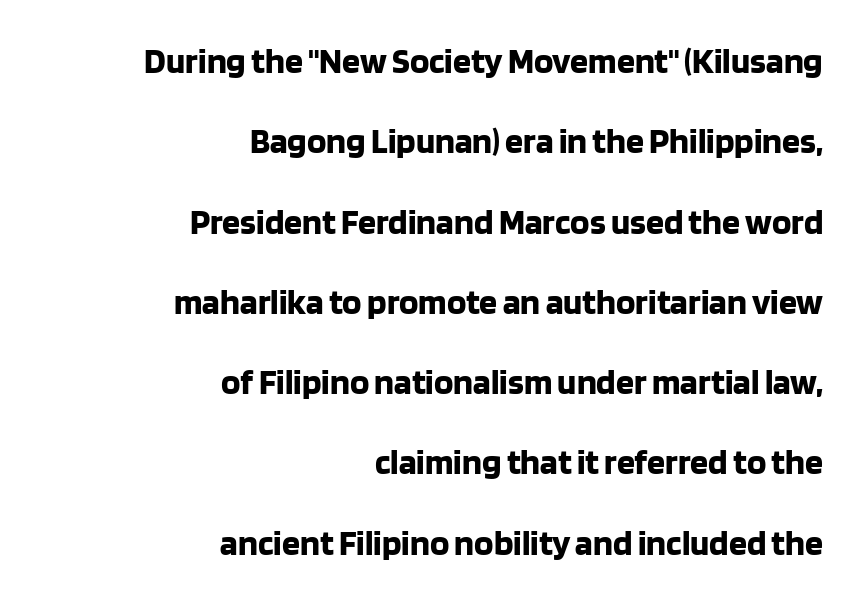
{"serif": "no", "italic": "no", "bold": "yes", "weight": "bold", "width": "normal", "stroke_contrast": "low", "x_height": "large", "monospaced": "no", "underline": "no", "align": "right", "line_spacing": "loose", "line_spacing_ratio": 2.23, "letter_spacing": "normal", "letter_spacing_em": 0.0, "glyph_px": 36}
